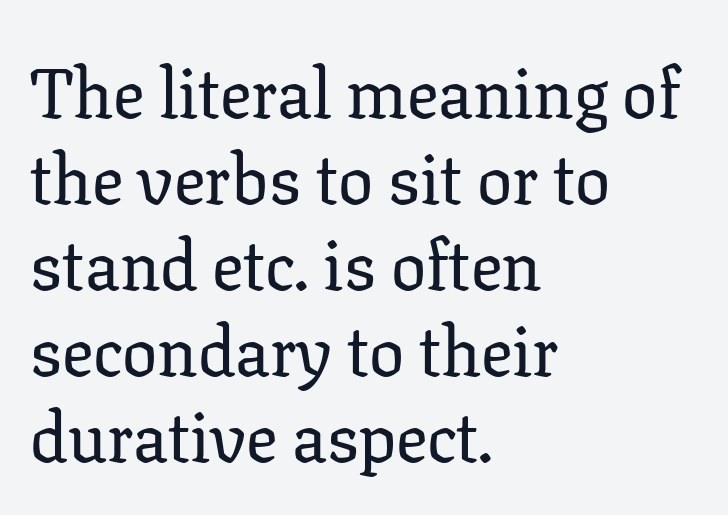
A typesetter would call this proportional, since set widths differ per character. Type without underlining. Where is the straight margin? On the left. Does the lettering tilt? It doesn't — this is upright. What stands out about the letter spacing? Nothing — it is the standard amount.
